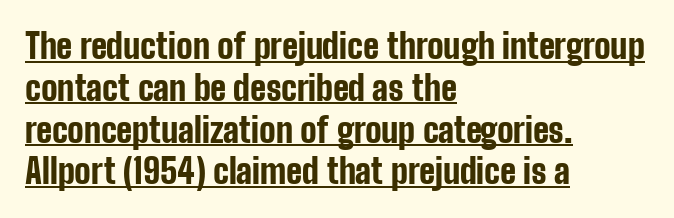
Every letter is thick-stroked: bold, no question. What kind of face is this? One without serifs — a sans. Caption: lettering with a line underneath. These lines stack with their left ends in a neat column. The type sits square on the baseline with zero lean.
